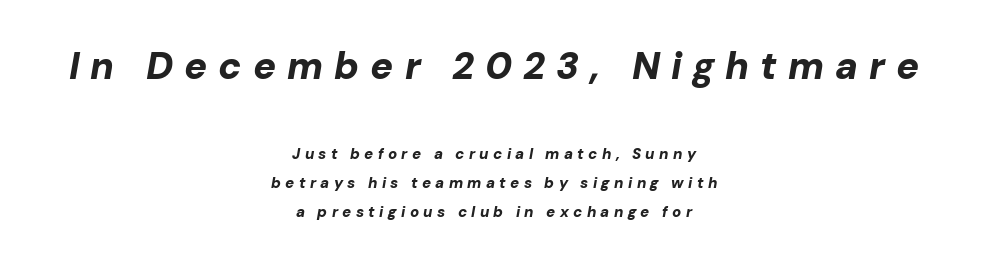
Caption: bold face, heavy strokes. The specimen reads as italic at a glance. The strip under each line holds only bare page. Quick note: interline space is abundant.
